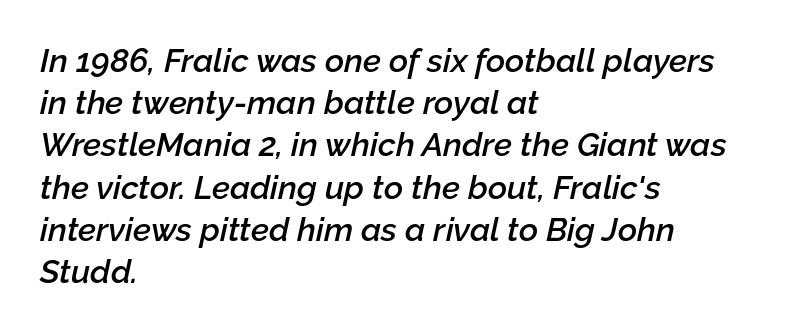
Q: Is the text bold? A: Semi-bold.
Q: Is the text italic (slanted)? A: Yes, it leans right by about 12 degrees.
Q: Is the text underlined? A: No.
Q: How is the paragraph aligned? A: Left-aligned.
Q: Is the spacing between letters normal or unusually wide? A: Normal.
Q: Is the spacing between lines tight, normal or loose? A: Normal.
Q: Width (condensed, normal, or wide)? A: Normal.
Q: Stroke contrast? A: Low.
Q: x-height? A: Medium.
Q: Monospaced? A: No.
